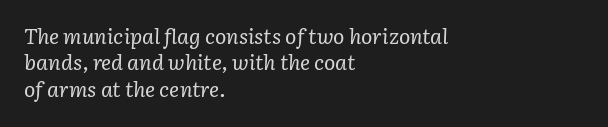
The image shows 21 px text type, italic (leaning right); set left-aligned, normal line spacing (1.26x), normal letter spacing, not underlined.
